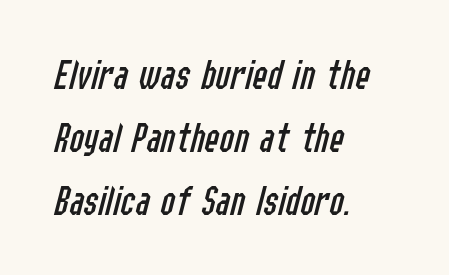
{"italic": "yes", "lean": "right", "slant_degrees": 14, "bold": "no", "weight": "regular", "width": "condensed", "stroke_contrast": "low", "x_height": "medium", "monospaced": "no", "underline": "no", "align": "left", "line_spacing": "normal", "line_spacing_ratio": 1.43, "letter_spacing": "normal", "letter_spacing_em": 0.0, "glyph_px": 44}
